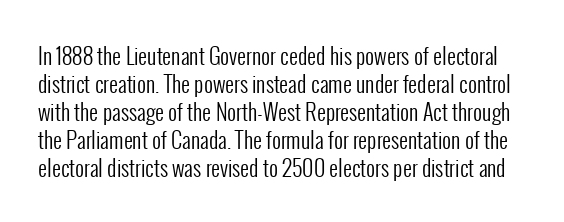
Does the lettering tilt? It doesn't — this is upright. Students, note that the glyphs here touch the page at normal intervals. Bold? No — there's no thickening of the strokes. The foot of each line stays bare and open.
